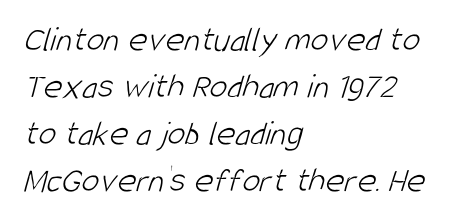
The image shows 36 px light, condensed sans-serif type; set left-aligned, normal line spacing (1.31x), normal letter spacing, not underlined; low stroke contrast and a large x-height.
